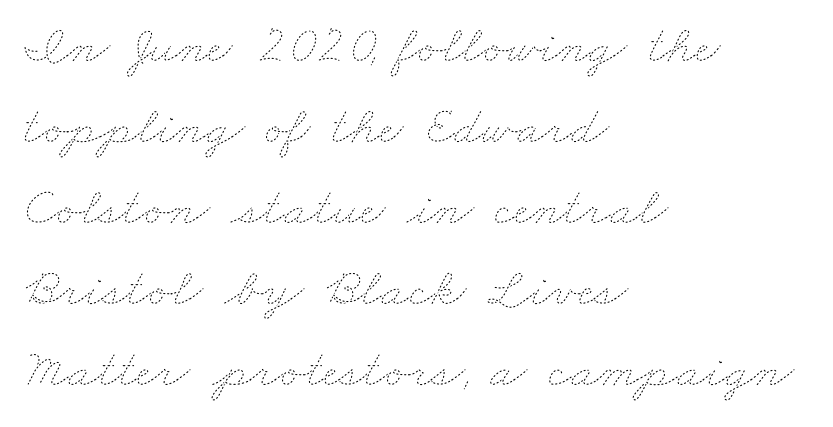
The image shows 54 px thin, wide type; set left-aligned, normal line spacing (1.5x), normal letter spacing, not underlined; low stroke contrast and a small x-height.
